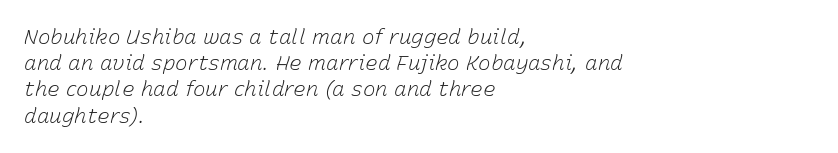
{"italic": "yes", "lean": "right", "slant_degrees": 15, "bold": "no", "underline": "no", "align": "left", "line_spacing": "normal", "line_spacing_ratio": 1.25, "letter_spacing": "normal", "letter_spacing_em": 0.0, "glyph_px": 21}
